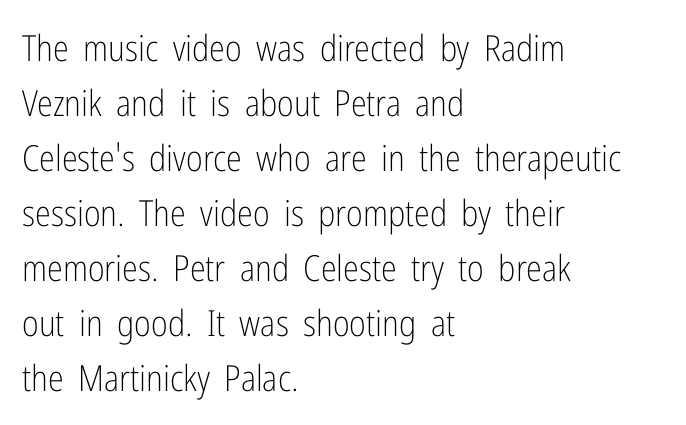
Q: Is the text bold? A: No.
Q: Is the text italic (slanted)? A: No, it is upright.
Q: Is the typeface a serif or a sans-serif typeface? A: Sans-serif.
Q: Is the text underlined? A: No.
Q: How is the paragraph aligned? A: Left-aligned.
Q: Is the spacing between letters normal or unusually wide? A: Normal.
Q: Is the spacing between lines tight, normal or loose? A: Normal.
Q: Width (condensed, normal, or wide)? A: Condensed.
Q: Stroke contrast? A: Low.
Q: x-height? A: Medium.
Q: Monospaced? A: No.
